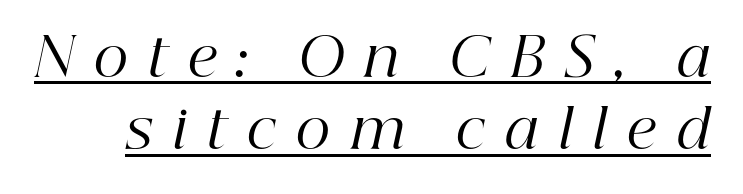
A baseline rule has been typeset under these characters. What's the leading like? Ordinary, nothing unusual. These lines are rendered in a variable-pitch font. Unbolded letterforms with no extra heft. Classification — serif.
